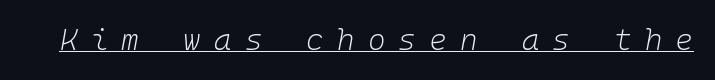
The lettering is marked with a stroke running underneath it. These lines were composed using italics. This sample has the even, mechanical cadence of fixed-width lettering. Stroke thickness stays within the range of a standard reading face or lighter. The face used here is rendered with a markedly widened letterfit.
